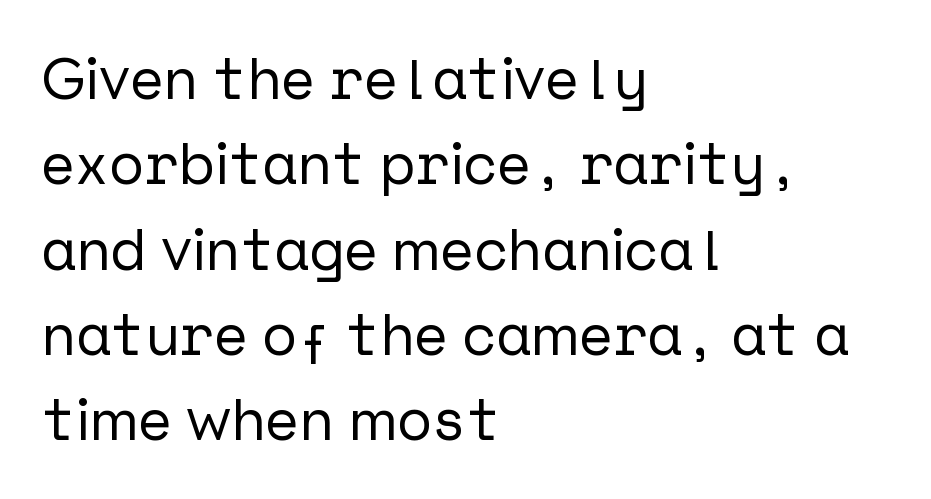
Q: Is the text italic (slanted)? A: No, it is upright.
Q: Is the typeface a serif or a sans-serif typeface? A: Sans-serif.
Q: Is the text underlined? A: No.
Q: How is the paragraph aligned? A: Left-aligned.
Q: Is the spacing between letters normal or unusually wide? A: Normal.
Q: Is the spacing between lines tight, normal or loose? A: Normal.
Q: Width (condensed, normal, or wide)? A: Normal.
Q: Stroke contrast? A: Low.
Q: x-height? A: Medium.
